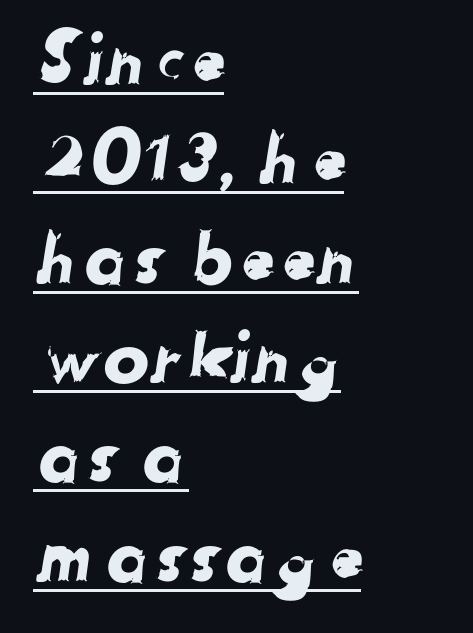
The image shows 69 px sans-serif type; set left-aligned, normal line spacing (1.44x), normal letter spacing, underlined; low stroke contrast and a medium x-height.
